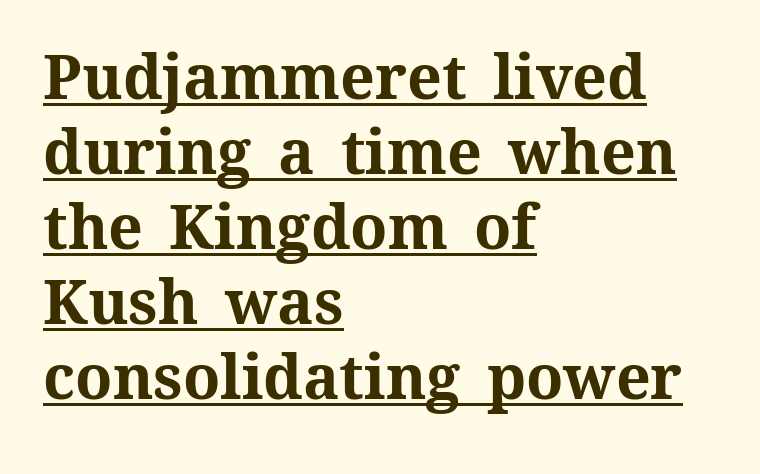
{"italic": "no", "bold": "yes", "weight": "bold", "width": "normal", "stroke_contrast": "medium", "x_height": "medium", "monospaced": "no", "underline": "yes", "align": "left", "line_spacing_ratio": 1.23, "letter_spacing": "normal", "letter_spacing_em": 0.0, "glyph_px": 61}
